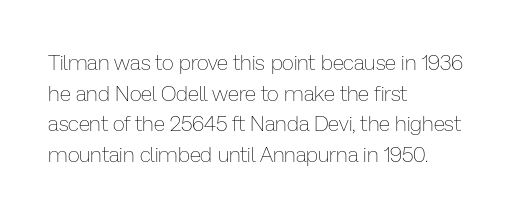
The strip under each line holds only bare page. The lines in this sample share a left origin and differ only in where they stop. The block of text has a typical density, with ordinary space between rows. A typesetter would call this zero additional tracking. Each stroke keeps to a modest, everyday thickness or less. Style check: upright.
